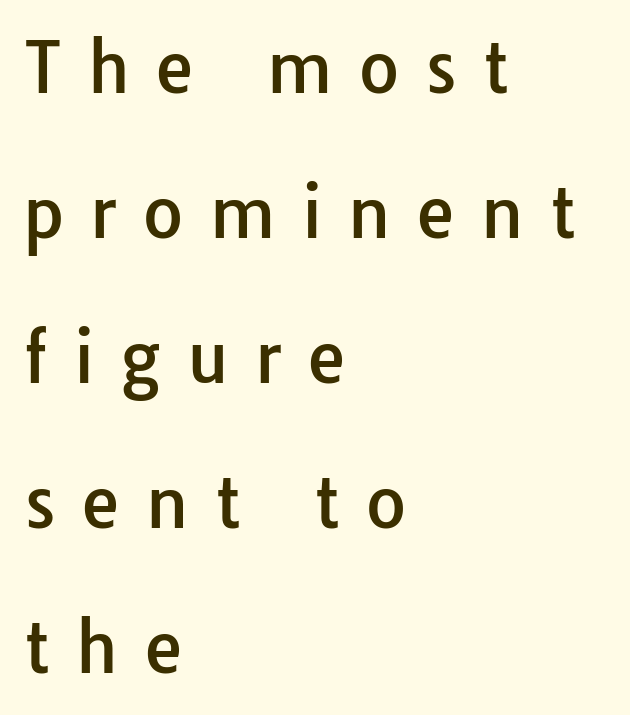
Q: Is the text italic (slanted)? A: No, it is upright.
Q: Is the typeface a serif or a sans-serif typeface? A: Sans-serif.
Q: Is the text underlined? A: No.
Q: How is the paragraph aligned? A: Left-aligned.
Q: Is the spacing between letters normal or unusually wide? A: Unusually wide.
Q: Is the spacing between lines tight, normal or loose? A: Loose.
Q: Width (condensed, normal, or wide)? A: Normal.
Q: Stroke contrast? A: Low.
Q: x-height? A: Medium.
Q: Monospaced? A: No.
